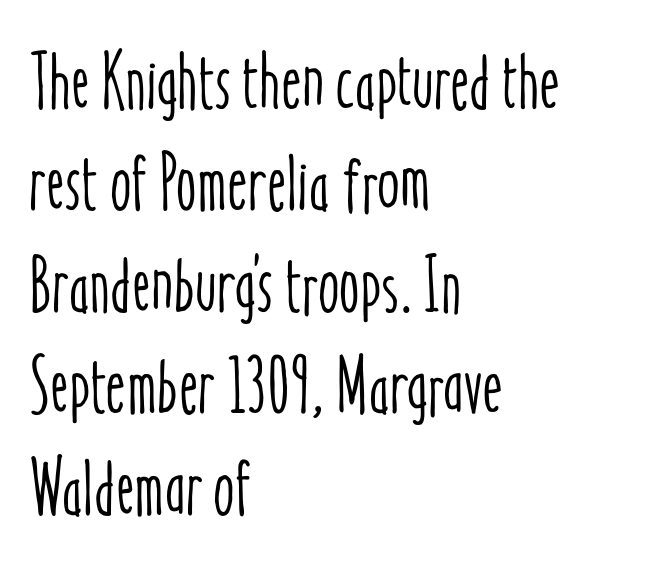
The image shows 78 px condensed type, upright; set left-aligned, normal line spacing (1.3x), normal letter spacing, not underlined; low stroke contrast and a medium x-height.
